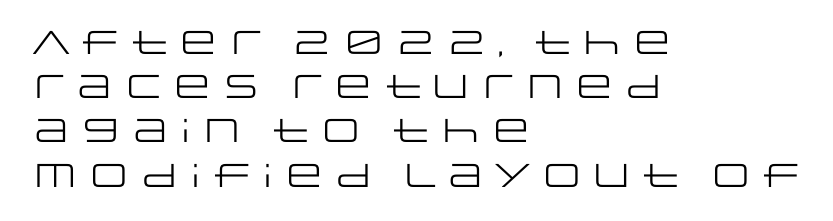
Compared with a typical body face, this is equally light or lighter still. Typographically, this falls in the sans-serif category. Tall strokes in this sample are plumb rather than angled. The line texture is even and compact thanks to regular tracking. The string is rendered with underlining switched off.
